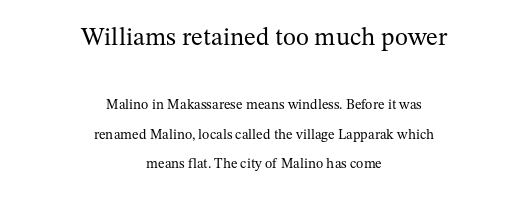
Q: Is the text bold? A: No.
Q: Is the text italic (slanted)? A: No, it is upright.
Q: Is the text underlined? A: No.
Q: How is the paragraph aligned? A: Centered.
Q: Is the spacing between letters normal or unusually wide? A: Normal.
Q: Is the spacing between lines tight, normal or loose? A: Loose.
Q: Which block of text is set in a larger size, the first (top) or the second (bottom)? A: The first (top) one.
